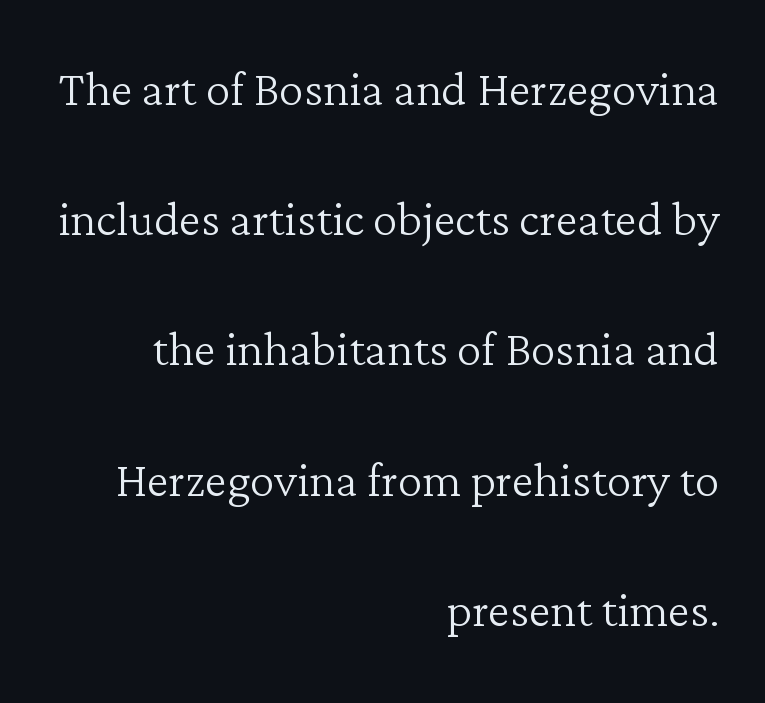
Short note: letters normally spaced. The gap between lines stays unmarked. You can tell from the footed stems that serif type was used. The rendering uses a large line-height, opening up the rows.
